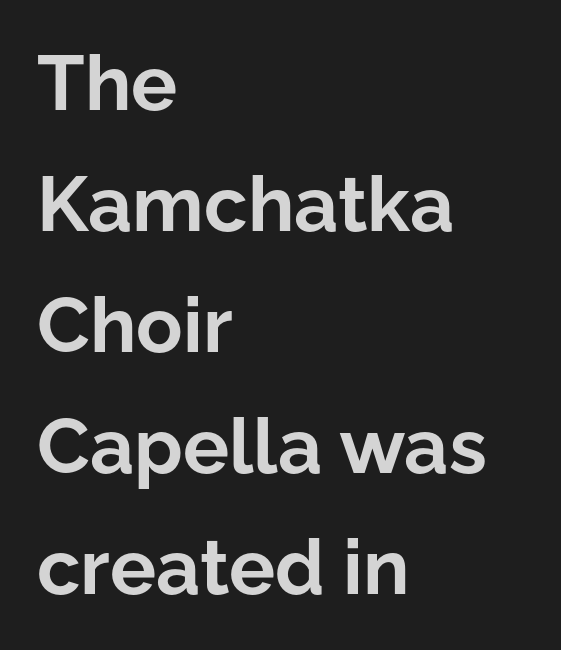
The image shows 77 px bold sans-serif type, upright; set left-aligned, normal line spacing (1.57x), normal letter spacing, not underlined; low stroke contrast and a medium x-height.
